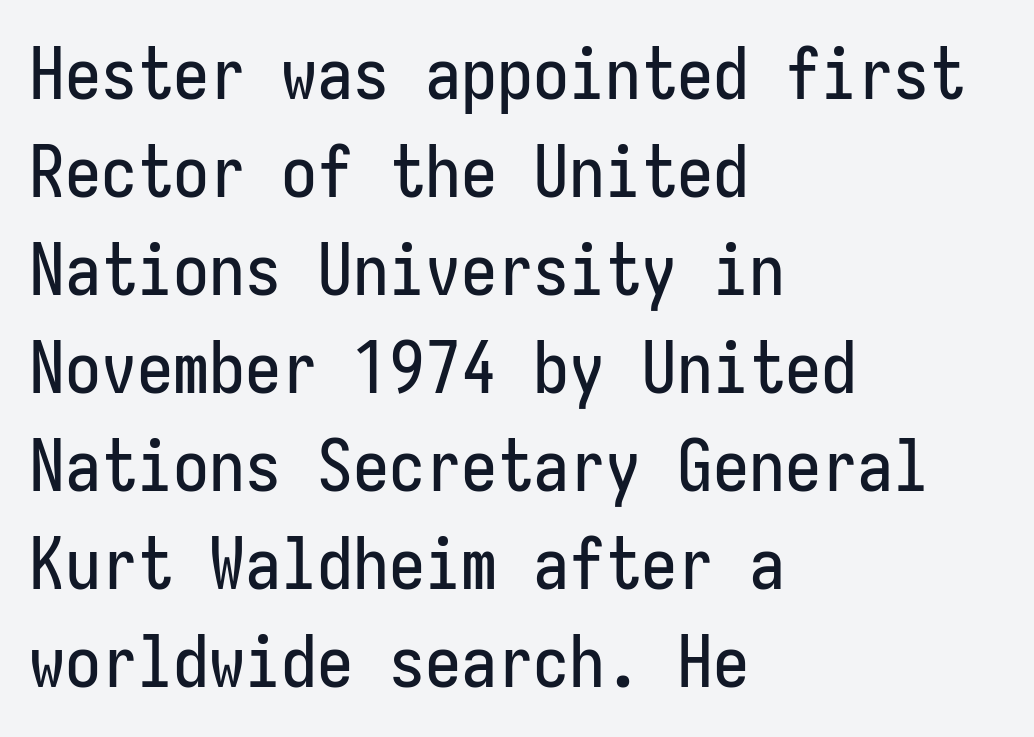
Note the uniform advance width — an 'i' takes as much space as an 'm'. The setting favours the left margin, as ordinary paragraphs usually do. This sample uses an upright cut, with every glyph sitting square on the baseline. This sample uses a sans-serif face. Each new line begins a customary step beneath the previous one. Underline: absent.
